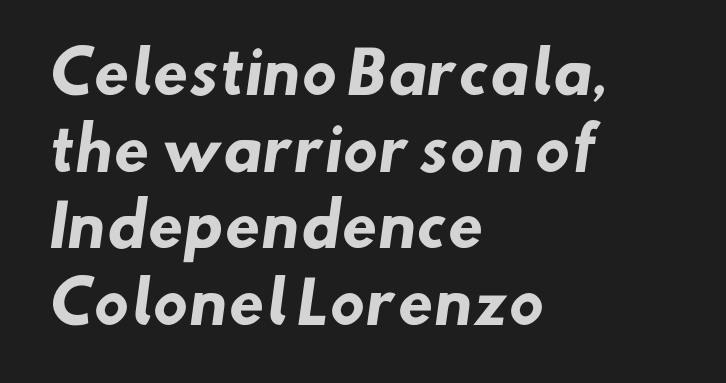
The image shows 58 px heavy sans-serif type; set left-aligned, normal line spacing (1.32x), normal letter spacing, not underlined; low stroke contrast and a small x-height.
